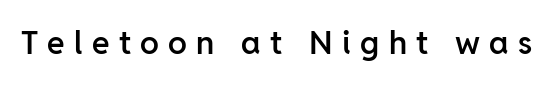
Note the varied advance widths — an 'i' is clearly narrower than an 'm'. Posture: upright roman. The face used here is a semibold: visibly heavier than regular, lighter than bold. Observe the absence of serifs on each vertical stroke in this sample. Spacing between characters has been opened up far beyond the box default.
